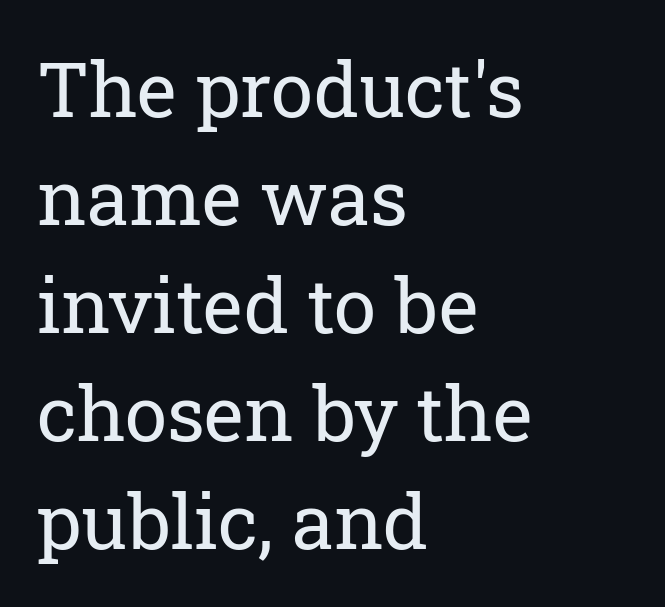
{"serif": "yes", "italic": "no", "bold": "no", "weight": "regular", "width": "normal", "stroke_contrast": "low", "x_height": "medium", "monospaced": "no", "underline": "no", "align": "left", "line_spacing": "normal", "line_spacing_ratio": 1.42, "letter_spacing": "normal", "letter_spacing_em": 0.0, "glyph_px": 76}
